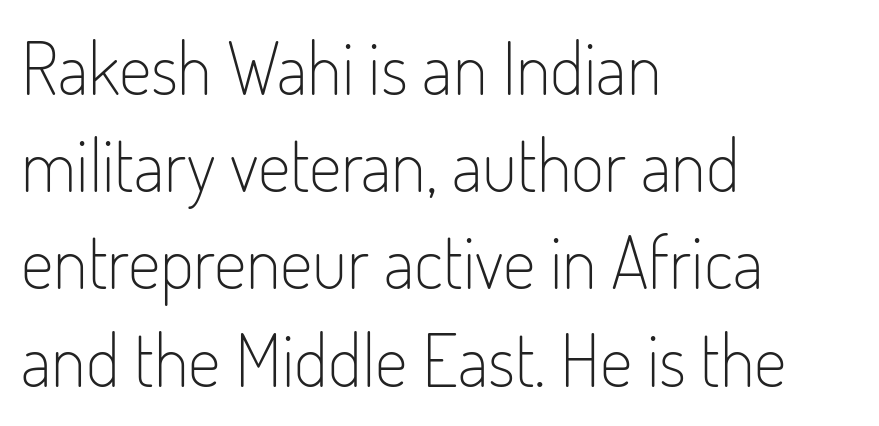
The image shows 72 px light, condensed sans-serif type, upright; set left-aligned, normal line spacing (1.35x), normal letter spacing, not underlined; low stroke contrast and a small x-height.
